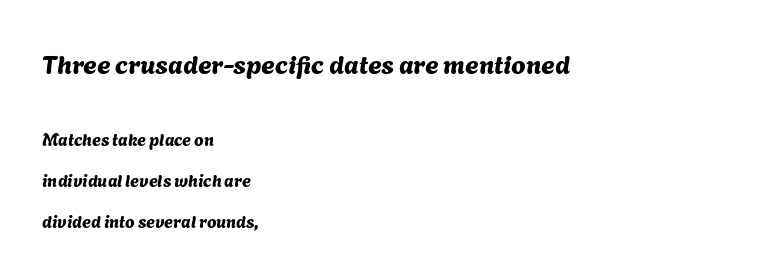
Q: Is the text underlined? A: No.
Q: How is the paragraph aligned? A: Left-aligned.
Q: Is the spacing between letters normal or unusually wide? A: Normal.
Q: Is the spacing between lines tight, normal or loose? A: Loose.
Q: Which block of text is set in a larger size, the first (top) or the second (bottom)? A: The first (top) one.
